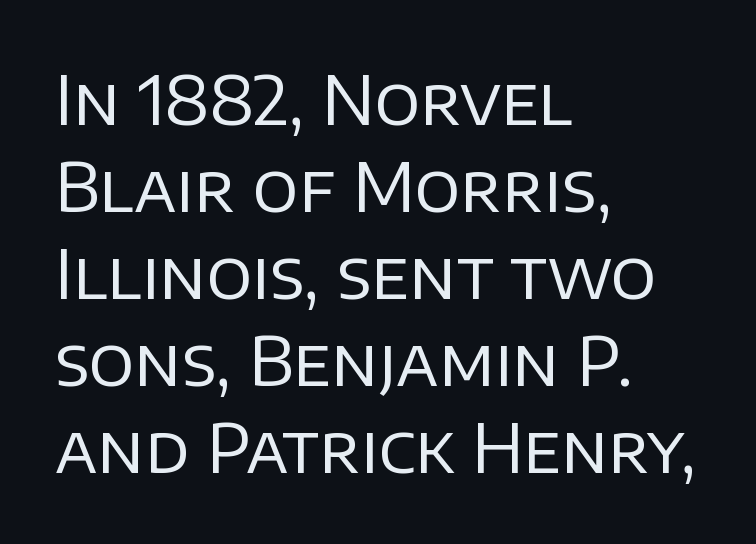
{"serif": "no", "italic": "no", "bold": "no", "weight": "regular", "width": "normal", "stroke_contrast": "low", "x_height": "large", "monospaced": "no", "underline": "no", "align": "left", "line_spacing": "normal", "line_spacing_ratio": 1.3, "letter_spacing": "normal", "letter_spacing_em": 0.0, "glyph_px": 67}
